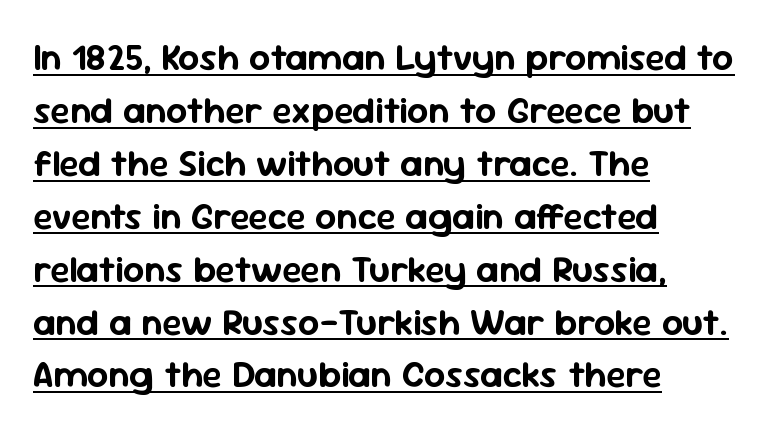
The designer left line spacing at the default. The rag falls on the right side of this text block. Spacing verdict: proportional, widths tailored to each character. Does the lettering tilt? It doesn't — this is upright. Check the space under the baseline: a stroke is drawn there. Default kerning and tracking; the words read as compact shapes.
